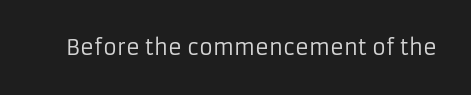
The passage shown is not underscored anywhere. The font's upright variant was chosen for this text. Stems here are at most as thick as an everyday book face. Observe the ordinary spacing: letters are neighbours, not strangers.
